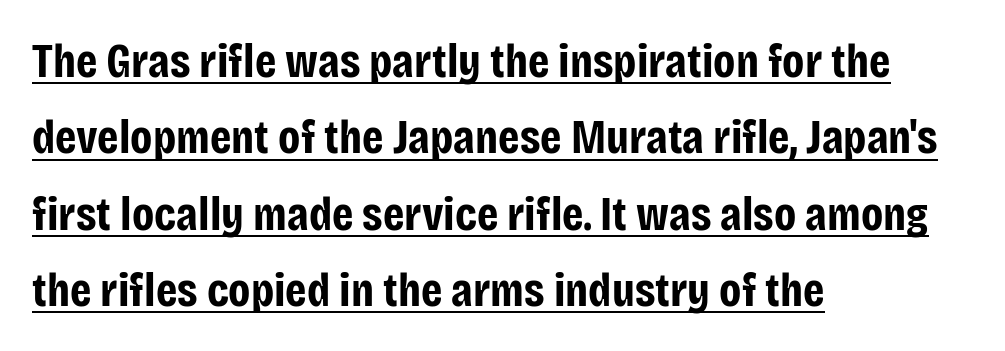
Students, note that the glyphs here touch the page at normal intervals. The letters are bold, with thick, heavy strokes. Notice how a bar underscores the lettering throughout. A roman cut, with each character standing at attention. Here the designer chose a conventional face with non-uniform glyph widths.
